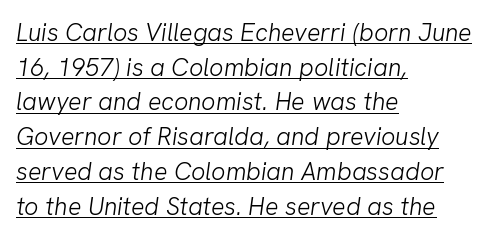
Q: Is the text bold? A: No.
Q: Is the text underlined? A: Yes.
Q: How is the paragraph aligned? A: Left-aligned.
Q: Is the spacing between letters normal or unusually wide? A: Normal.
Q: Is the spacing between lines tight, normal or loose? A: Normal.
